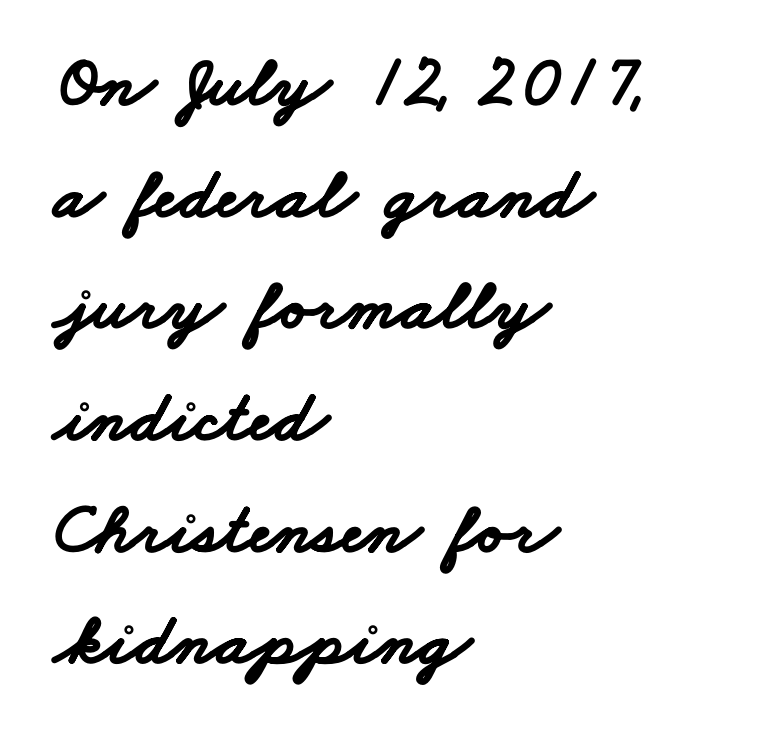
Pretty heavy lettering here — definitely bold. The letters advance in unequal steps, a hallmark of proportional type. Nothing unusual about the tracking: characters are spaced as the font intends. The face used here is a sans, in the tradition of grotesques and geometrics. Layout note: lines flush left. Quick note: interline space is typical.
